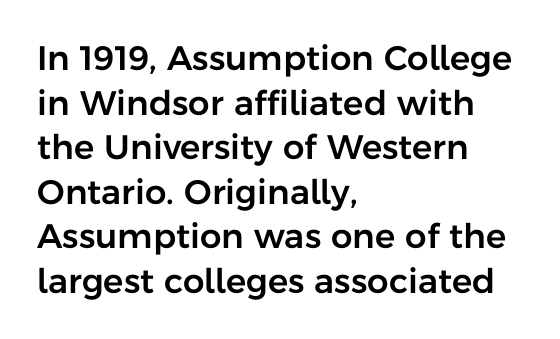
The passage shown is typeset with a sans-serif family. Character widths vary here, with narrow letters taking less room than wide ones. Vertically, the passage feels balanced, rows spaced as you'd expect. Between one letter and the next there's only the usual sliver of space. These lines stack with their left ends in a neat column. In terms of posture, this sample is upright.
